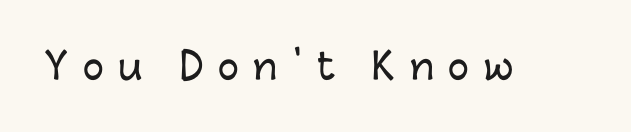
Each word looks stretched out because of the extra space between its letters. The letters stand upright; this is a roman face. A bare baseline throughout the passage. The letters carry no serifs — their stems end cleanly without finishing strokes.
